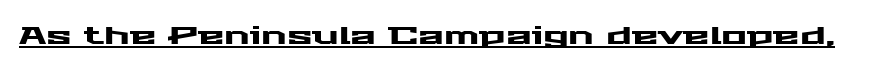
{"italic": "no", "underline": "yes", "letter_spacing": "normal", "letter_spacing_em": 0.0, "glyph_px": 24}
